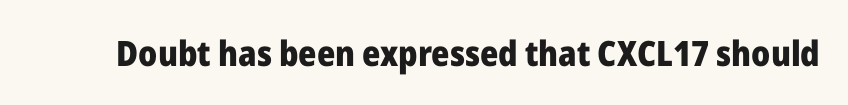
The image shows 35 px heavy sans-serif type, upright; set normal letter spacing, not underlined; low stroke contrast and a medium x-height.
